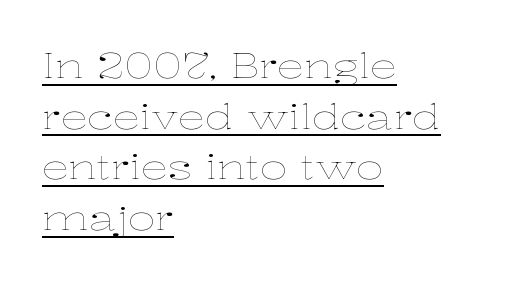
You could call the tracking neutral — neither tight nor loose. The strokes are not fattened; the text isn't bold. If you drew a ruler down the left edge, every line would touch it. A typesetter would call this proportional, since set widths differ per character. Compared with typical paragraphs, the rows here are spaced about the same.
